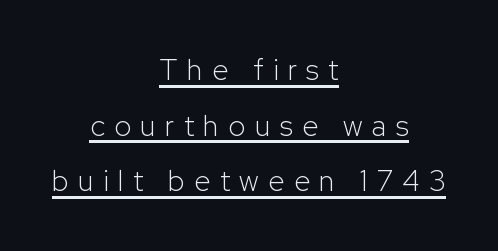
{"serif": "no", "italic": "no", "bold": "no", "weight": "light", "width": "normal", "stroke_contrast": "low", "x_height": "medium", "monospaced": "no", "underline": "yes", "align": "center", "line_spacing": "loose", "line_spacing_ratio": 1.92, "letter_spacing": "wide", "letter_spacing_em": 0.33, "glyph_px": 29}
